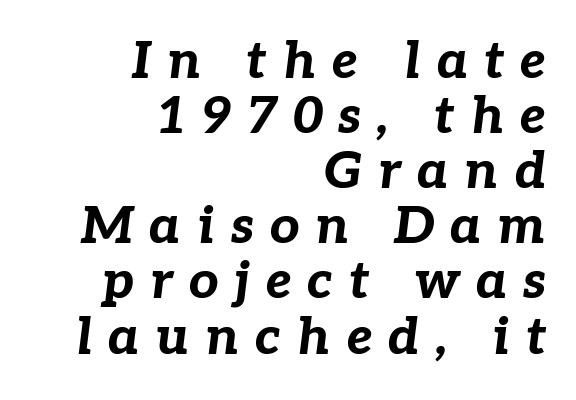
The image shows 52 px bold type, italic (leaning right); set right-aligned, tight line spacing (1.06x), unusually wide letter spacing (+0.31 em), not underlined; low stroke contrast and a medium x-height.
